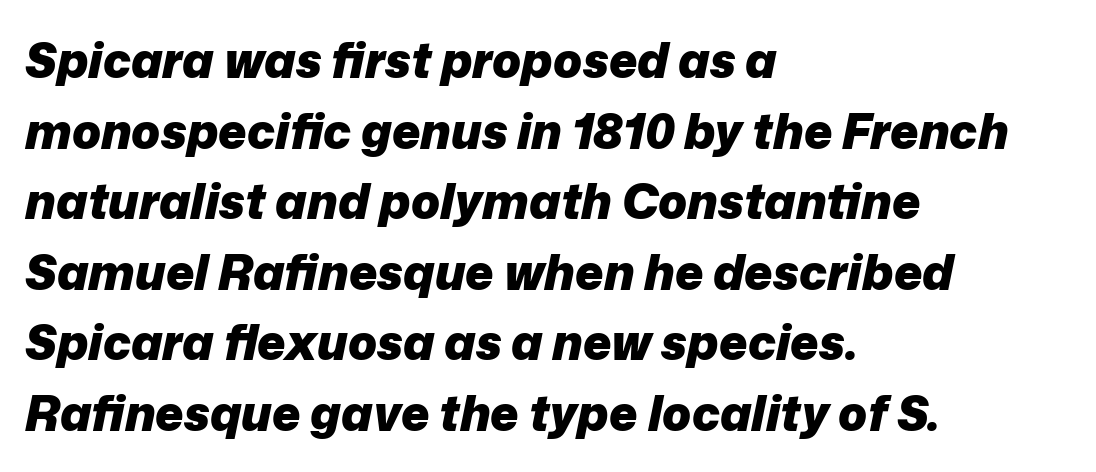
Q: Is the text bold? A: Yes.
Q: Is the text italic (slanted)? A: Yes, it leans right by about 12 degrees.
Q: Is the text underlined? A: No.
Q: How is the paragraph aligned? A: Left-aligned.
Q: Is the spacing between letters normal or unusually wide? A: Normal.
Q: Is the spacing between lines tight, normal or loose? A: Normal.
Q: Width (condensed, normal, or wide)? A: Normal.
Q: Stroke contrast? A: Low.
Q: x-height? A: Medium.
Q: Monospaced? A: No.
